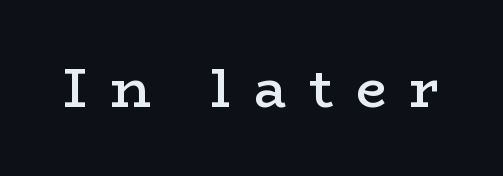
In terms of posture, this sample is upright. Do the characters align in a grid? No, the font is proportional. No word sits above an underline. Typographic density is moderately raised because the face is semibold.
